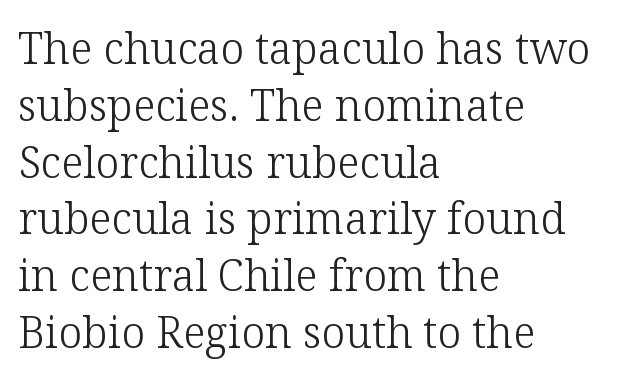
Q: Is the text bold? A: No.
Q: Is the text italic (slanted)? A: No, it is upright.
Q: Is the typeface a serif or a sans-serif typeface? A: Serif.
Q: Is the text underlined? A: No.
Q: How is the paragraph aligned? A: Left-aligned.
Q: Is the spacing between letters normal or unusually wide? A: Normal.
Q: Is the spacing between lines tight, normal or loose? A: Normal.
Q: Width (condensed, normal, or wide)? A: Normal.
Q: Stroke contrast? A: Low.
Q: x-height? A: Medium.
Q: Monospaced? A: No.
